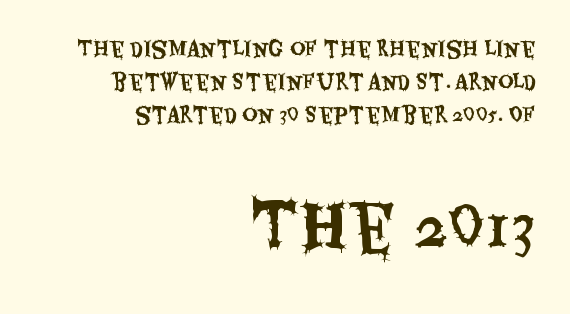
{"serif": "no", "italic": "no", "width": "condensed", "stroke_contrast": "medium", "x_height": "large", "monospaced": "no", "underline": "no", "align": "right", "line_spacing": "normal", "line_spacing_ratio": 1.58, "letter_spacing": "normal", "letter_spacing_em": 0.0, "larger_block": "second", "size_ratio": 3.05, "glyph_px": 64}
